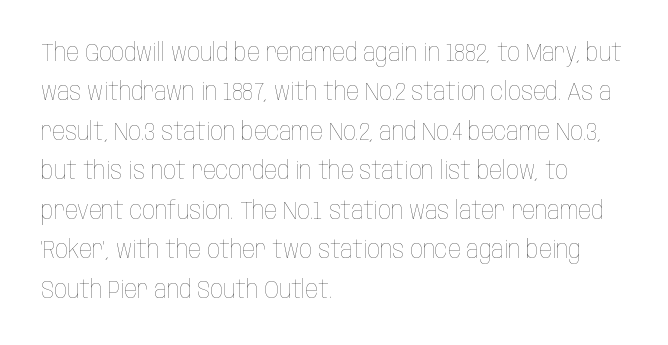
This block has exactly the height ordinary leading produces. Heft: none added — not bold. The face used here is rendered with its standard letterfit. Horizontally, the lines are justified to the leading edge only.
